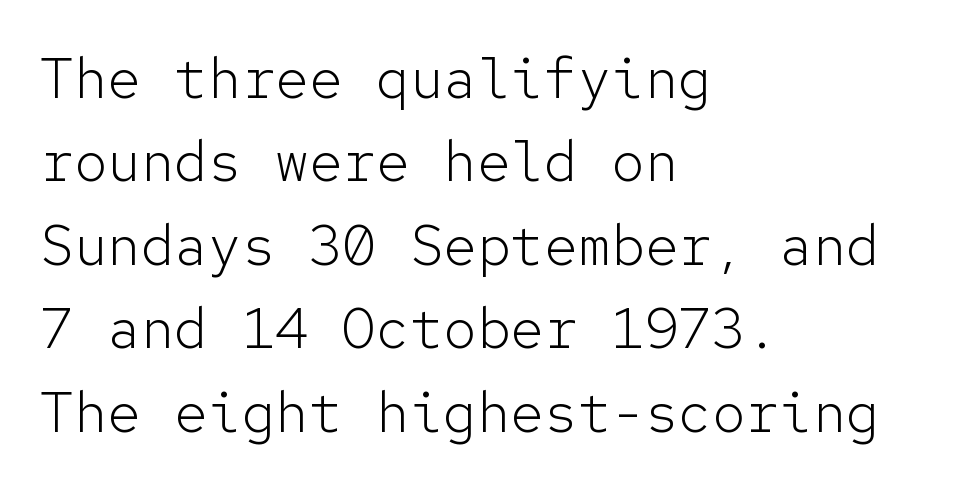
Horizontally, the lines are justified to the leading edge only. These glyphs show unthickened strokes, regular width or finer. Rule under the text: the space is simply empty. Font category for this specimen: sans-serif.
